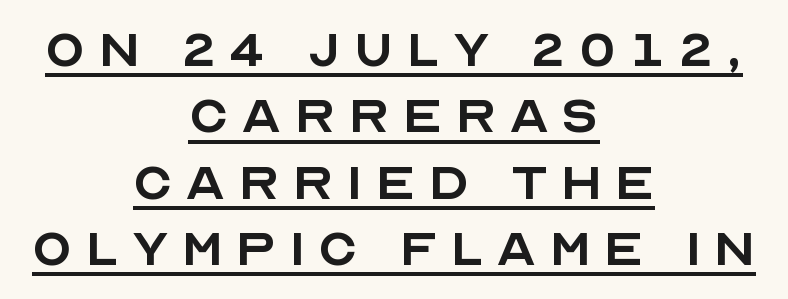
{"serif": "no", "italic": "no", "bold": "no", "weight": "regular", "width": "normal", "x_height": "large", "monospaced": "no", "underline": "yes", "align": "center", "line_spacing": "tight", "line_spacing_ratio": 1.02, "glyph_px": 65}
